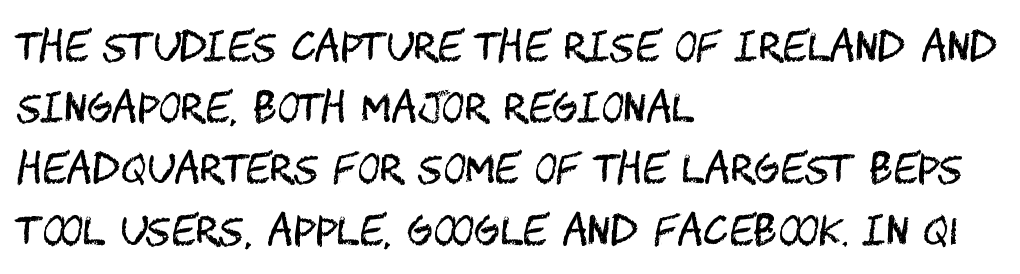
The image shows 39 px regular-weight, condensed sans-serif type, upright; set left-aligned, normal line spacing (1.57x), normal letter spacing, not underlined; medium stroke contrast and a large x-height.
